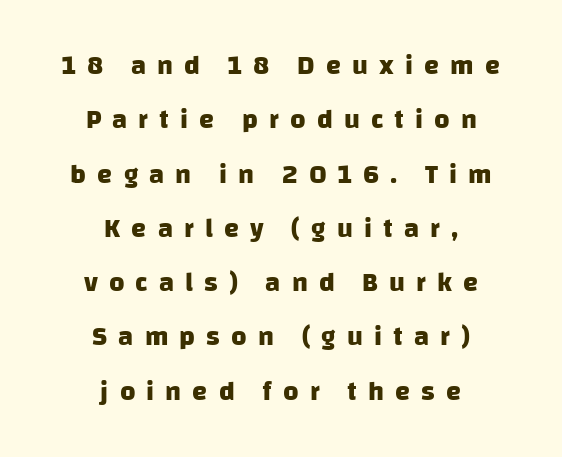
Q: Is the text bold? A: Yes.
Q: Is the text underlined? A: No.
Q: How is the paragraph aligned? A: Centered.
Q: Is the spacing between letters normal or unusually wide? A: Unusually wide.
Q: Is the spacing between lines tight, normal or loose? A: Loose.
